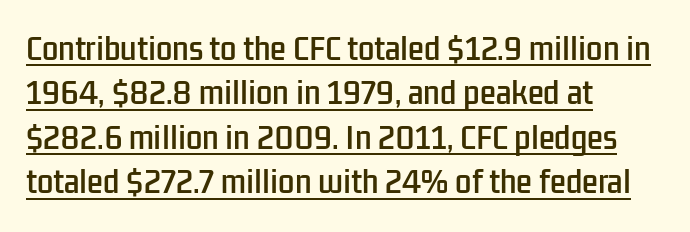
Q: Is the text italic (slanted)? A: No, it is upright.
Q: Is the typeface a serif or a sans-serif typeface? A: Sans-serif.
Q: Is the text underlined? A: Yes.
Q: How is the paragraph aligned? A: Left-aligned.
Q: Is the spacing between letters normal or unusually wide? A: Normal.
Q: Is the spacing between lines tight, normal or loose? A: Normal.
Q: Width (condensed, normal, or wide)? A: Condensed.
Q: Stroke contrast? A: Low.
Q: x-height? A: Medium.
Q: Monospaced? A: No.
